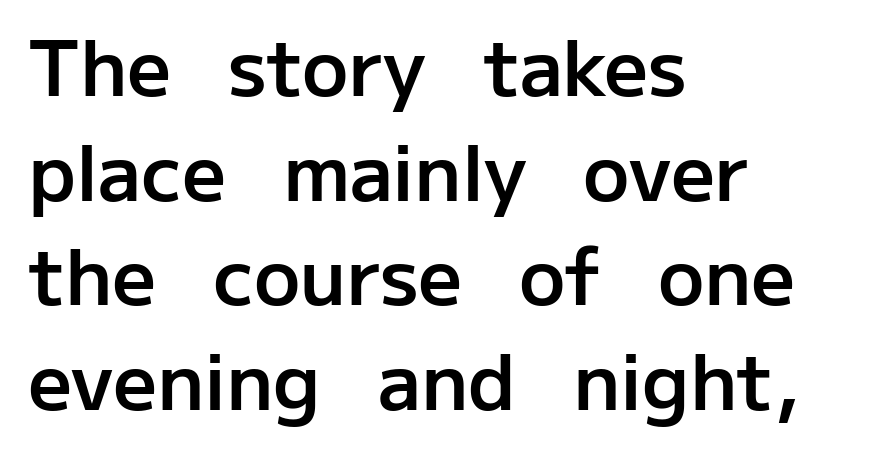
The image shows 77 px semibold sans-serif type, upright; set left-aligned, normal line spacing (1.36x), normal letter spacing, not underlined; low stroke contrast and a medium x-height.
